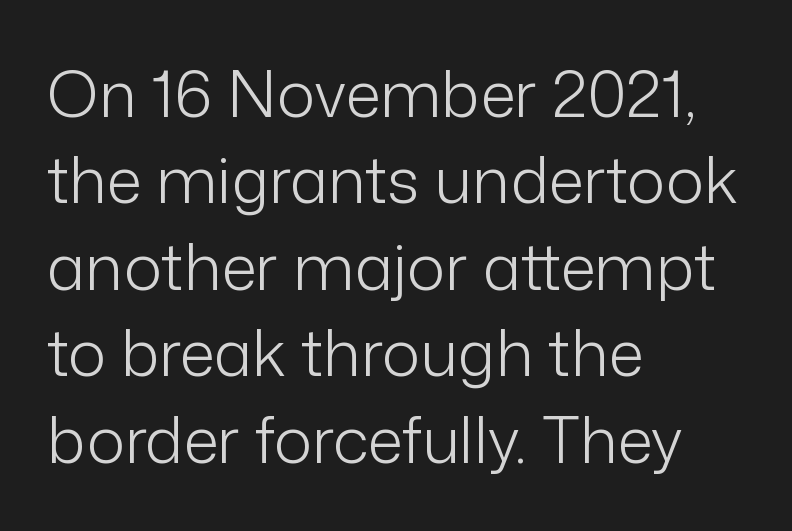
The image shows 64 px light sans-serif type, upright; set left-aligned, normal line spacing (1.35x), normal letter spacing, not underlined; low stroke contrast and a medium x-height.
